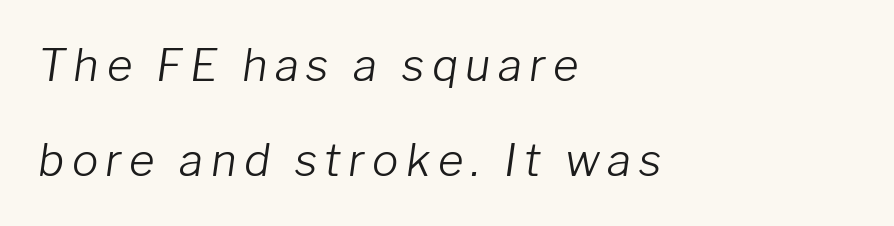
The image shows 44 px light type, italic (leaning right); set left-aligned, loose line spacing (2.16x), not underlined; low stroke contrast and a medium x-height.
